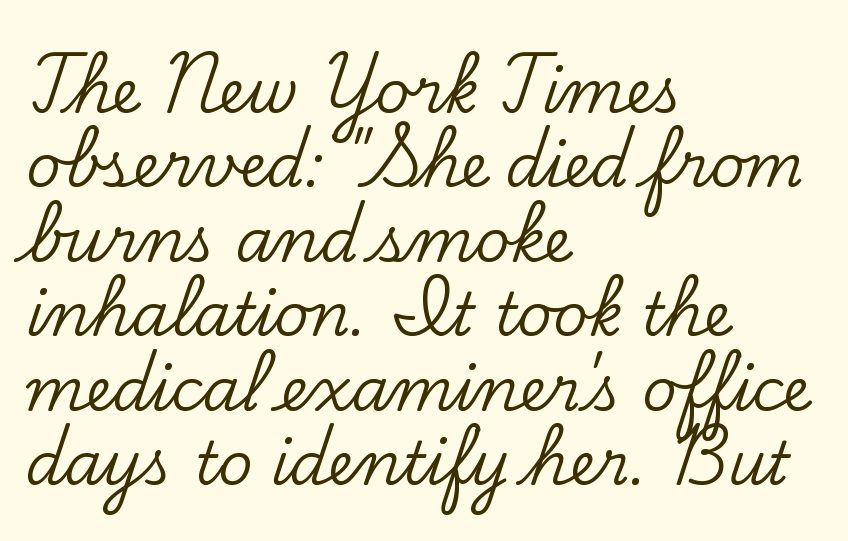
There is no visible air inserted between adjacent glyphs. This is serif lettering, the kind often seen in printed books. Is the block centered? No — it sits flush against the left margin.
